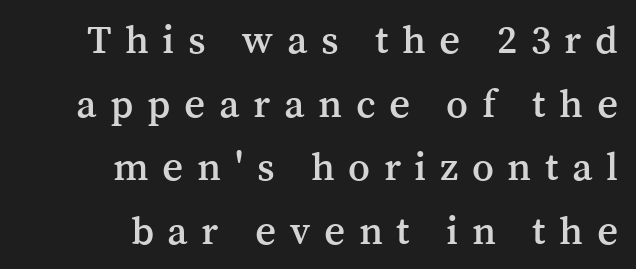
{"serif": "yes", "italic": "no", "width": "normal", "stroke_contrast": "medium", "x_height": "medium", "monospaced": "no", "underline": "no", "align": "right", "line_spacing": "normal", "line_spacing_ratio": 1.55, "letter_spacing": "wide", "letter_spacing_em": 0.33, "glyph_px": 41}
